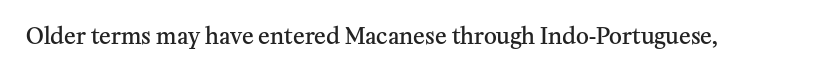
The image shows 22 px text type, upright; set normal letter spacing, not underlined.
